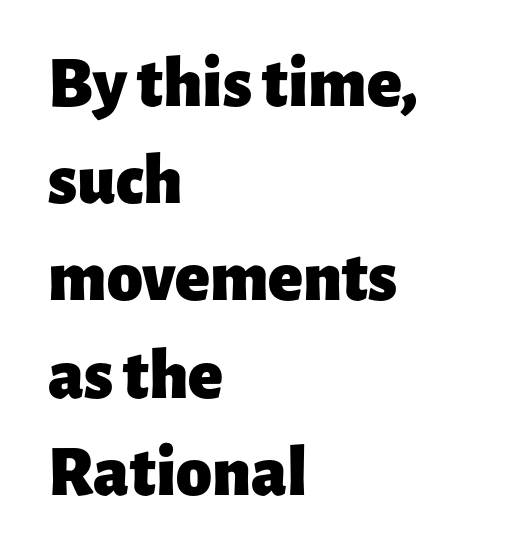
The image shows 72 px heavy sans-serif type, upright; set left-aligned, normal line spacing (1.35x), normal letter spacing, not underlined; low stroke contrast and a medium x-height.
